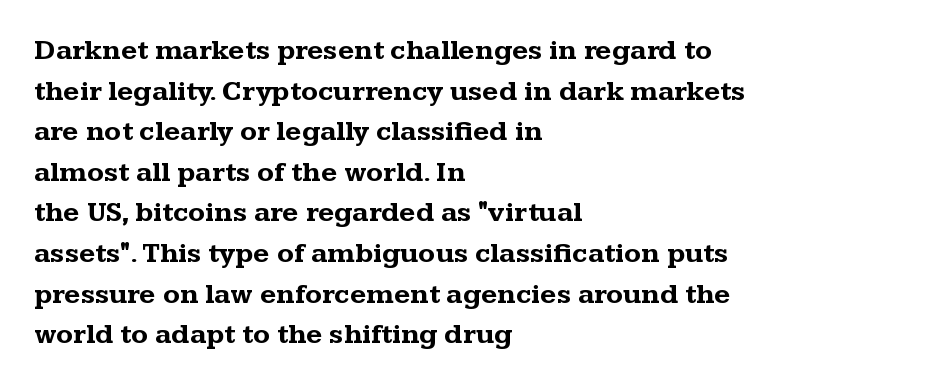
The space directly below the letters is spotless. Caption: bold face, heavy strokes. Default kerning and tracking; the words read as compact shapes. The space between consecutive lines is moderate.
